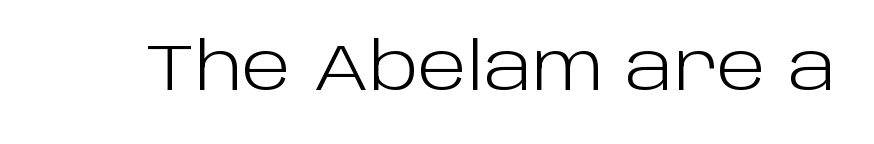
The image shows 65 px light sans-serif type, upright; set normal letter spacing, not underlined; low stroke contrast and a large x-height.
